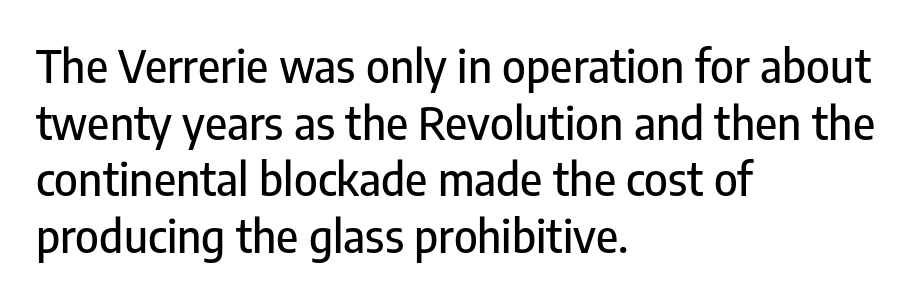
The image shows 45 px condensed sans-serif type, upright; set left-aligned, normal line spacing (1.26x), normal letter spacing, not underlined; low stroke contrast and a medium x-height.
